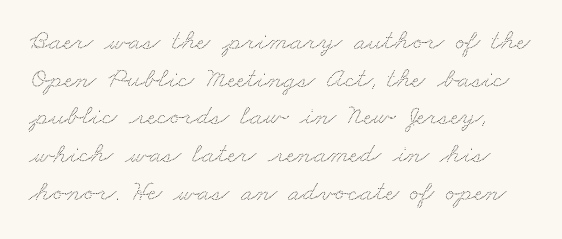
Q: Is the text underlined? A: No.
Q: Is the spacing between letters normal or unusually wide? A: Normal.
Q: Is the spacing between lines tight, normal or loose? A: Normal.
Q: Width (condensed, normal, or wide)? A: Wide.
Q: Stroke contrast? A: Low.
Q: x-height? A: Small.
Q: Monospaced? A: No.
